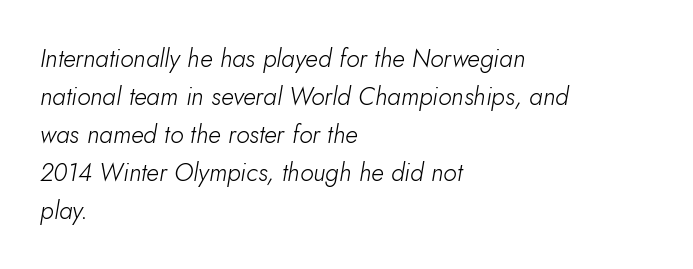
The image shows 25 px text type, italic (leaning right); set left-aligned, normal line spacing (1.52x), normal letter spacing, not underlined.
